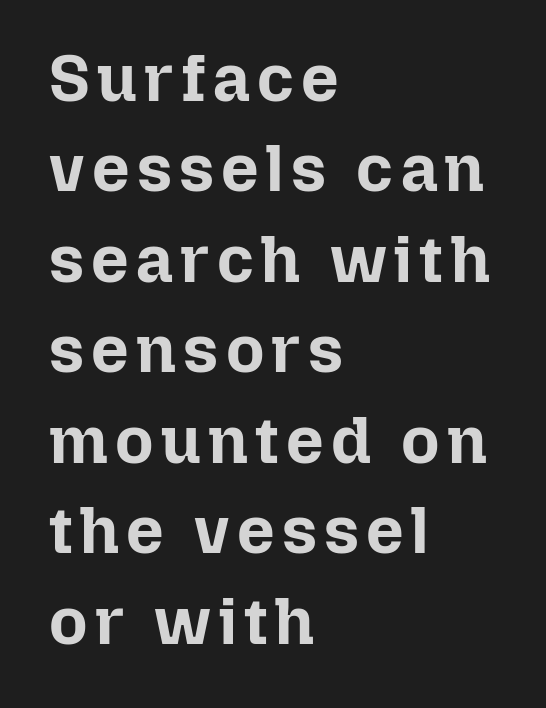
Q: Is the text bold? A: Yes.
Q: Is the text italic (slanted)? A: No, it is upright.
Q: Is the text underlined? A: No.
Q: How is the paragraph aligned? A: Left-aligned.
Q: Is the spacing between lines tight, normal or loose? A: Normal.
Q: Width (condensed, normal, or wide)? A: Normal.
Q: Stroke contrast? A: Low.
Q: x-height? A: Medium.
Q: Monospaced? A: No.
